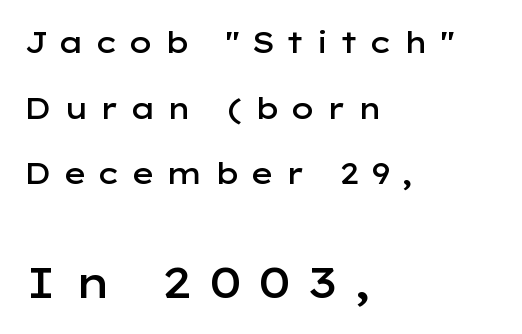
This rendering widens character spacing well past its baseline value. A classic flush-left, rag-right setting is used for this passage. The rendering enlarges the type as you move from the upper chunk to the lower. Look at the bottom of the vertical strokes: they stop flat, with no serifs.
